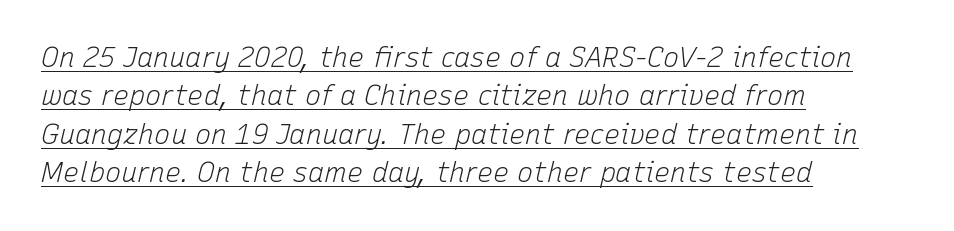
The image shows 27 px text type, italic (leaning right); set left-aligned, normal line spacing (1.42x), normal letter spacing, underlined.
